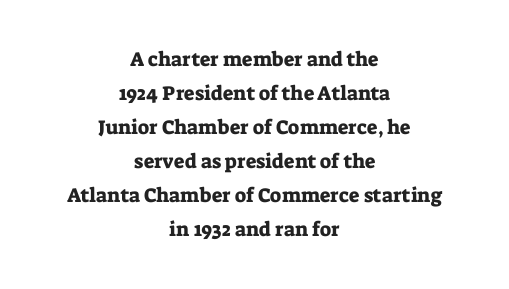
Q: Is the text italic (slanted)? A: No, it is upright.
Q: Is the text underlined? A: No.
Q: How is the paragraph aligned? A: Centered.
Q: Is the spacing between letters normal or unusually wide? A: Normal.
Q: Is the spacing between lines tight, normal or loose? A: Normal.
